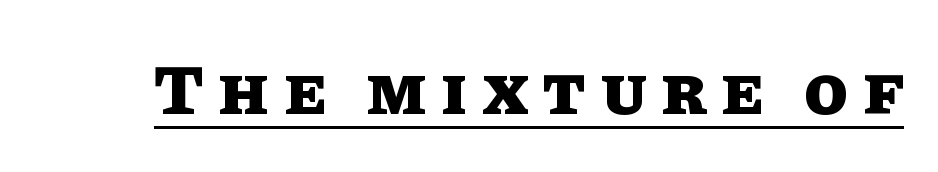
{"italic": "no", "bold": "yes", "weight": "heavy", "width": "normal", "stroke_contrast": "low", "x_height": "large", "monospaced": "no", "underline": "yes", "letter_spacing": "wide", "letter_spacing_em": 0.21, "glyph_px": 71}
